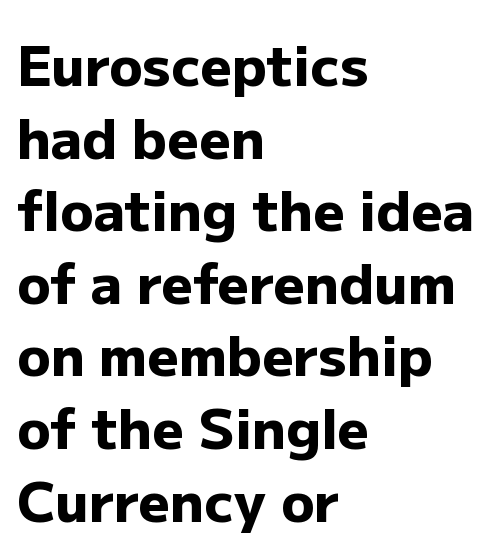
{"serif": "no", "italic": "no", "bold": "yes", "weight": "heavy", "width": "normal", "stroke_contrast": "low", "x_height": "medium", "monospaced": "no", "underline": "no", "align": "left", "line_spacing": "normal", "line_spacing_ratio": 1.32, "letter_spacing": "normal", "letter_spacing_em": 0.0, "glyph_px": 55}
